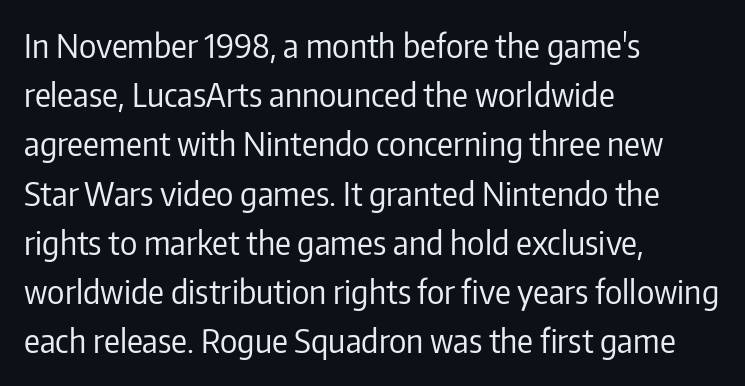
Q: Is the text bold? A: No.
Q: Is the text italic (slanted)? A: No, it is upright.
Q: Is the typeface a serif or a sans-serif typeface? A: Sans-serif.
Q: Is the text underlined? A: No.
Q: How is the paragraph aligned? A: Left-aligned.
Q: Is the spacing between letters normal or unusually wide? A: Normal.
Q: Is the spacing between lines tight, normal or loose? A: Normal.
Q: Width (condensed, normal, or wide)? A: Condensed.
Q: Stroke contrast? A: Low.
Q: x-height? A: Medium.
Q: Monospaced? A: No.
